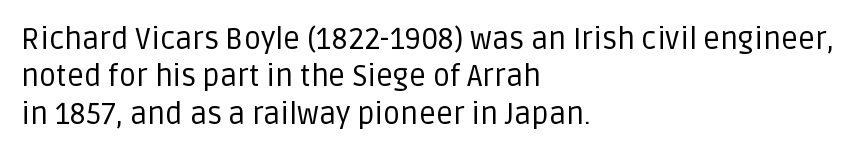
The image shows 30 px regular-weight sans-serif type, upright; set left-aligned, normal line spacing (1.25x), normal letter spacing, not underlined; low stroke contrast and a large x-height.
